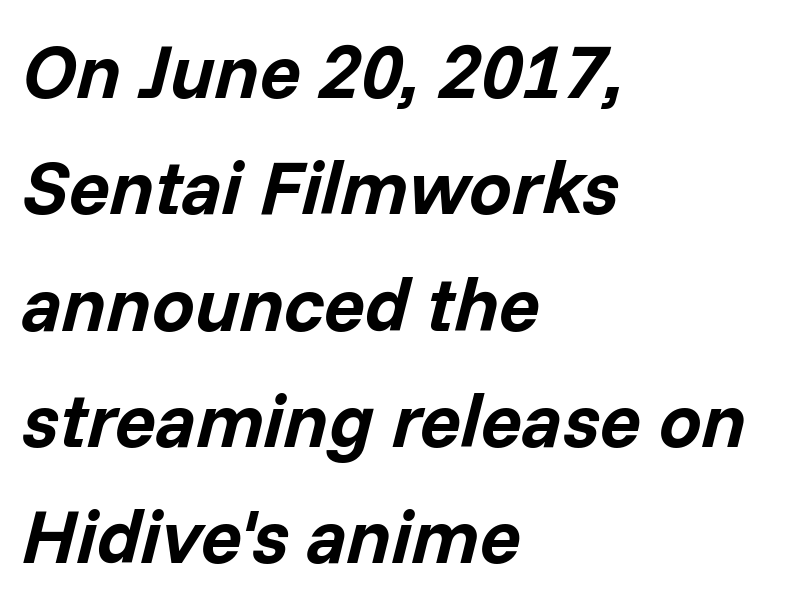
Letters rest on an invisible, unmarked baseline. A normal amount of white space separates one row of letters from the next. The passage shown is typed in a proportional face where columns would drift. You could call the tracking neutral — neither tight nor loose. The compositor pushed each line to the left boundary.
